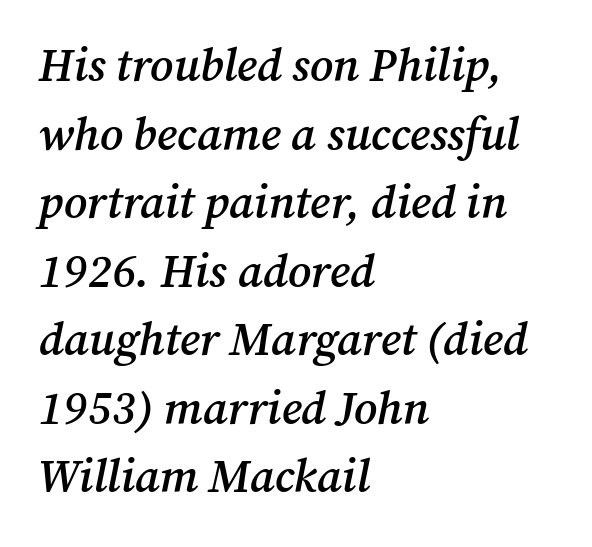
{"serif": "yes", "italic": "yes", "lean": "right", "slant_degrees": 12, "bold": "semi", "weight": "semibold", "width": "normal", "stroke_contrast": "medium", "x_height": "medium", "monospaced": "no", "underline": "no", "align": "left", "line_spacing": "normal", "line_spacing_ratio": 1.49, "letter_spacing": "normal", "letter_spacing_em": 0.0, "glyph_px": 46}
